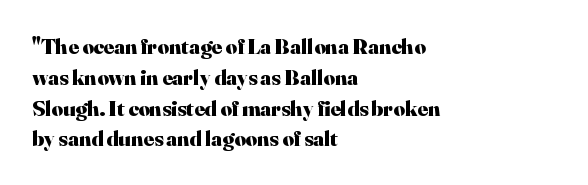
{"italic": "no", "bold": "yes", "underline": "no", "align": "left", "line_spacing": "normal", "line_spacing_ratio": 1.4, "letter_spacing": "normal", "letter_spacing_em": 0.0, "glyph_px": 22}
